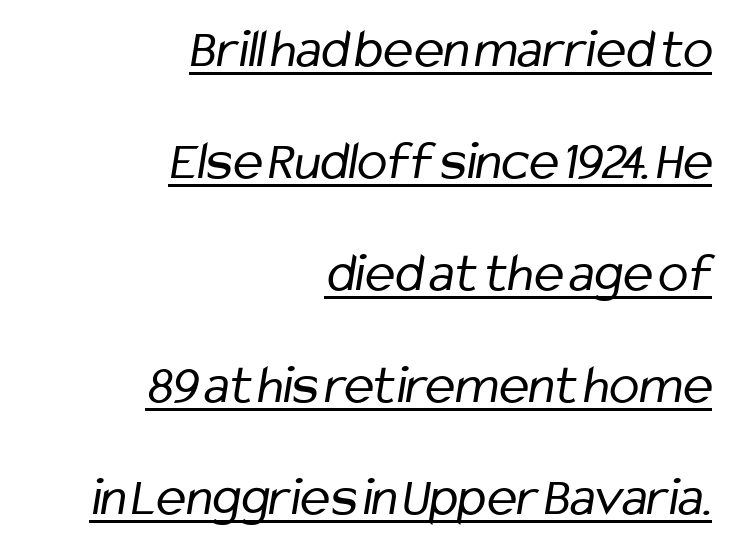
The image shows 56 px regular-weight, condensed sans-serif type; set right-aligned, loose line spacing (2.0x), normal letter spacing, underlined; low stroke contrast and a medium x-height.
